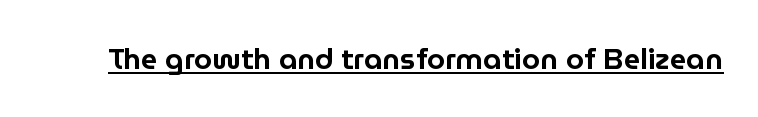
The image shows 29 px sans-serif type, upright; set normal letter spacing, underlined; low stroke contrast and a medium x-height.
